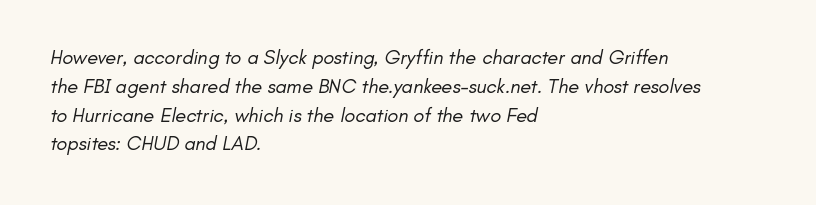
Notice how the passage keeps a crisp vertical edge on the left only. The rendering uses a moderate line-height, typical for paragraphs. This rendering features lettering with no underline. Tracking value appears to be zero — textbook default spacing. The cut favours lightness, reaching ordinary text weight at its darkest.
